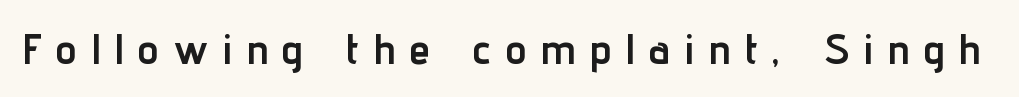
Q: Is the text bold? A: Yes.
Q: Is the text italic (slanted)? A: No, it is upright.
Q: Is the typeface a serif or a sans-serif typeface? A: Sans-serif.
Q: Is the text underlined? A: No.
Q: Is the spacing between letters normal or unusually wide? A: Unusually wide.
Q: Width (condensed, normal, or wide)? A: Condensed.
Q: Stroke contrast? A: Low.
Q: x-height? A: Medium.
Q: Monospaced? A: No.
